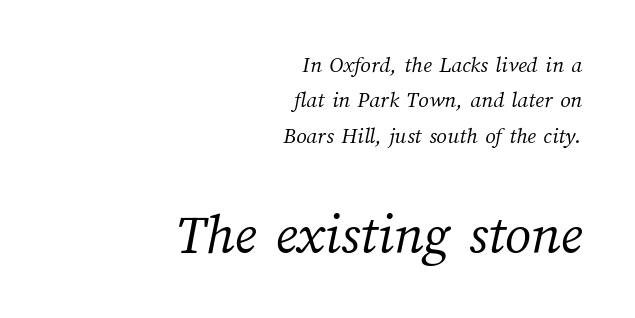
Q: Is the text bold? A: No.
Q: Is the text underlined? A: No.
Q: How is the paragraph aligned? A: Right-aligned.
Q: Is the spacing between letters normal or unusually wide? A: Normal.
Q: Is the spacing between lines tight, normal or loose? A: Normal.
Q: Which block of text is set in a larger size, the first (top) or the second (bottom)? A: The second (bottom) one.
Q: Width (condensed, normal, or wide)? A: Normal.
Q: Stroke contrast? A: Medium.
Q: x-height? A: Medium.
Q: Monospaced? A: No.
